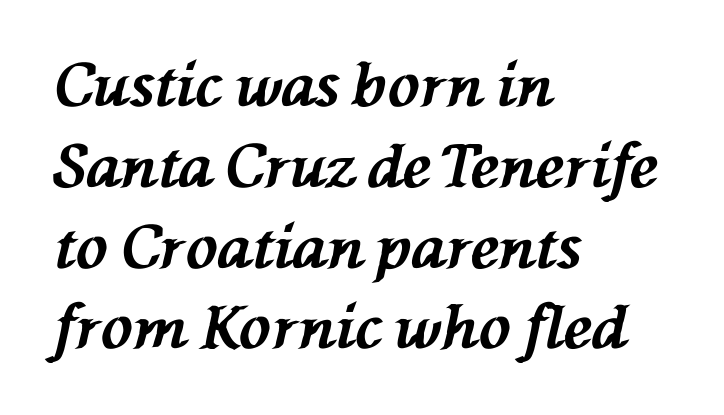
The image shows 59 px bold type, italic (leaning left); set left-aligned, normal line spacing (1.37x), normal letter spacing, not underlined; medium stroke contrast and a medium x-height.
